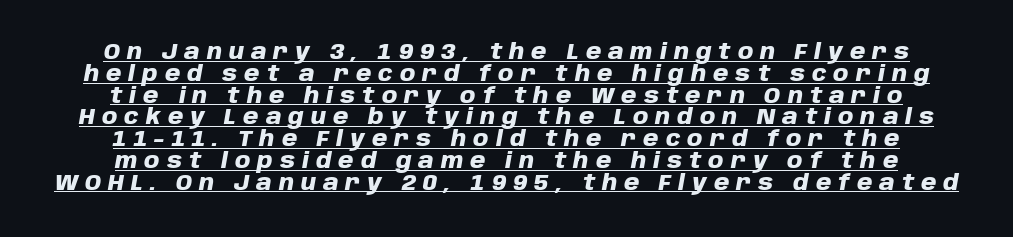
The passage shown stacks its lines with hardly any gap. Stroke thickness is high; the sample reads as a true bold. These characters rest on top of a visible drawn line. Centered paragraph, ragged on both sides. Notice how the stems are inclined rather than vertical — that's the hallmark of italics.
